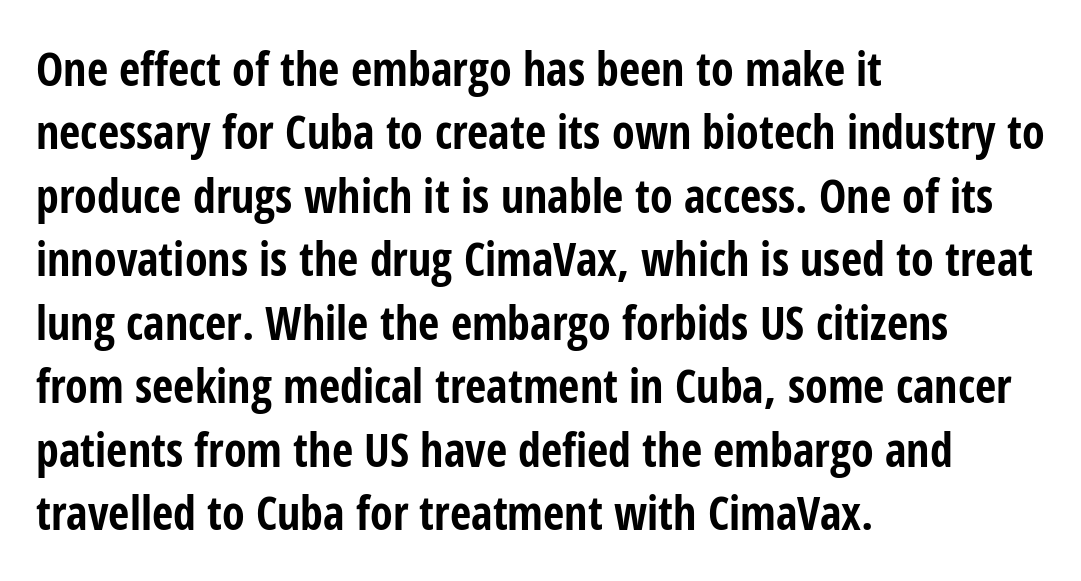
The image shows 46 px bold, condensed sans-serif type, upright; set left-aligned, normal line spacing (1.38x), normal letter spacing, not underlined; low stroke contrast and a medium x-height.
